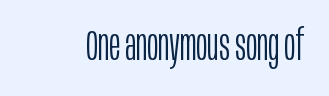
The image shows 43 px light, condensed sans-serif type, upright; set normal letter spacing, not underlined; low stroke contrast and a large x-height.
